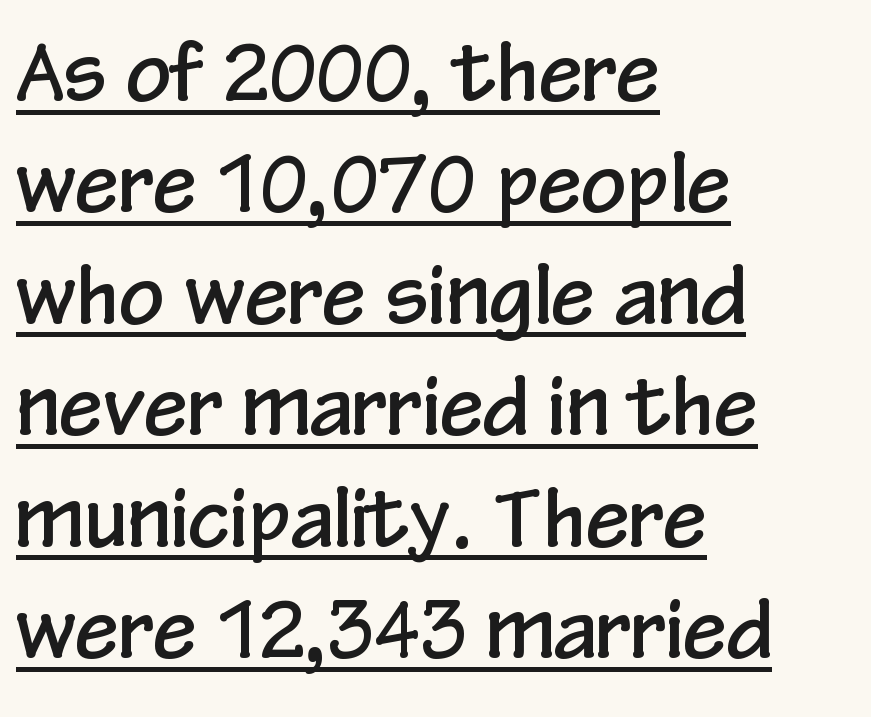
{"serif": "no", "italic": "no", "width": "condensed", "stroke_contrast": "low", "x_height": "medium", "monospaced": "no", "underline": "yes", "align": "left", "line_spacing": "normal", "line_spacing_ratio": 1.41, "letter_spacing": "normal", "letter_spacing_em": 0.0, "glyph_px": 79}
